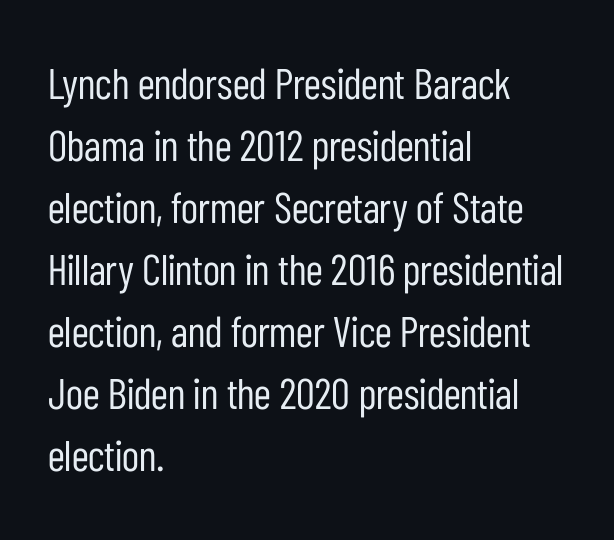
Q: Is the text bold? A: No.
Q: Is the text italic (slanted)? A: No, it is upright.
Q: Is the typeface a serif or a sans-serif typeface? A: Sans-serif.
Q: Is the text underlined? A: No.
Q: How is the paragraph aligned? A: Left-aligned.
Q: Is the spacing between letters normal or unusually wide? A: Normal.
Q: Is the spacing between lines tight, normal or loose? A: Normal.
Q: Width (condensed, normal, or wide)? A: Condensed.
Q: Stroke contrast? A: Low.
Q: x-height? A: Medium.
Q: Monospaced? A: No.
